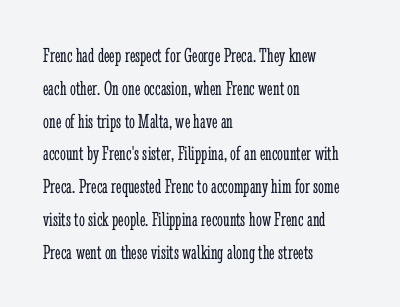
{"italic": "no", "bold": "no", "underline": "no", "align": "left", "line_spacing": "normal", "line_spacing_ratio": 1.56, "letter_spacing": "normal", "letter_spacing_em": 0.0, "glyph_px": 21}
